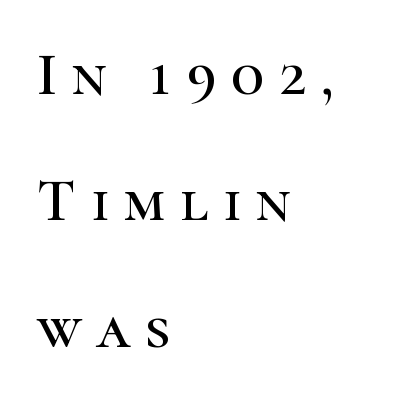
Which margin do the lines hug? The left one — the right edge is uneven. Spacing verdict: proportional, widths tailored to each character. You could fit nearly another row in the gap between these rows. Ordinary non-slanted type is in use. In terms of letterspacing, this is a distinctly airy, spread setting. Type style note: has serifs.
